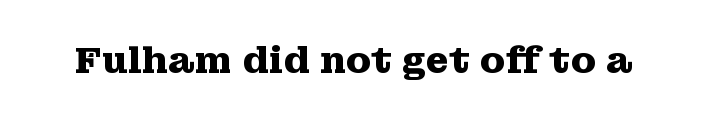
Q: Is the text bold? A: Yes.
Q: Is the text italic (slanted)? A: No, it is upright.
Q: Is the typeface a serif or a sans-serif typeface? A: Serif.
Q: Is the text underlined? A: No.
Q: Is the spacing between letters normal or unusually wide? A: Normal.
Q: Width (condensed, normal, or wide)? A: Wide.
Q: Stroke contrast? A: Medium.
Q: x-height? A: Medium.
Q: Monospaced? A: No.
